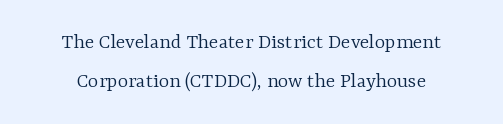
What stands out about the letter spacing? Nothing — it is the standard amount. A typesetter would mark this as roman, not italic. The typeface has the unassuming heft of standard copy or less. Underlining? Definitely not there.
